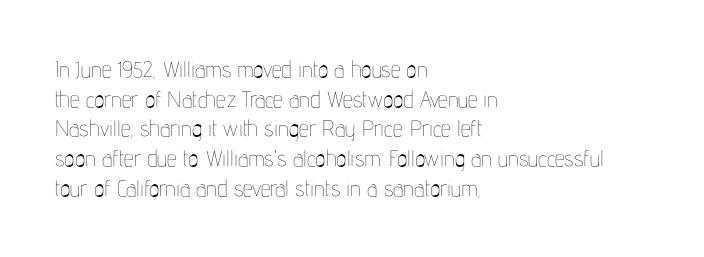
Unmarked baselines from the first word to the last. The designer left line spacing at the default. The rendering anchors every line to the left-hand side. The gaps between neighbouring characters are ordinary and unremarkable. The type sits square on the baseline with zero lean.
